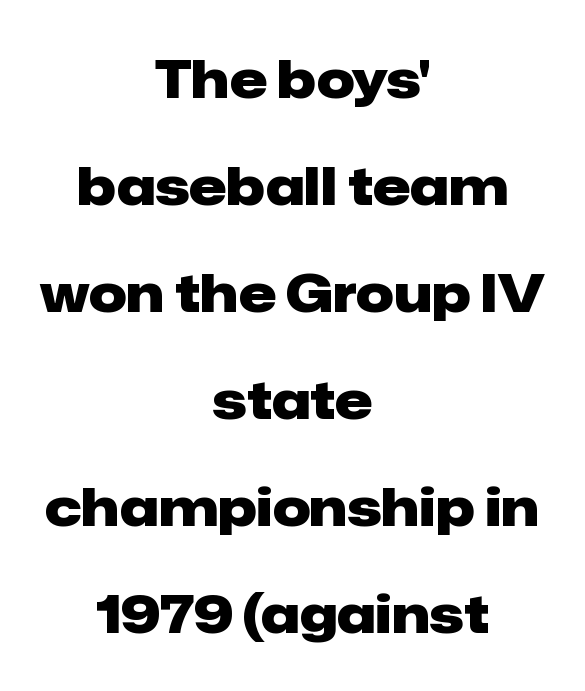
The image shows 53 px heavy sans-serif type, upright; set centered, loose line spacing (2.02x), normal letter spacing, not underlined; low stroke contrast and a medium x-height.
